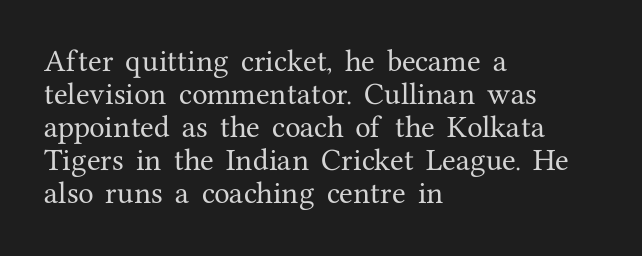
Q: Is the text italic (slanted)? A: No, it is upright.
Q: Is the text underlined? A: No.
Q: How is the paragraph aligned? A: Left-aligned.
Q: Is the spacing between letters normal or unusually wide? A: Normal.
Q: Is the spacing between lines tight, normal or loose? A: Normal.
